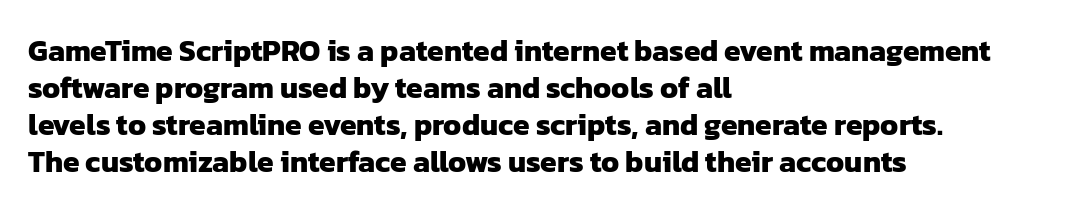
The image shows 30 px heavy sans-serif type; set left-aligned, line spacing 1.23x, normal letter spacing, not underlined; low stroke contrast and a medium x-height.
